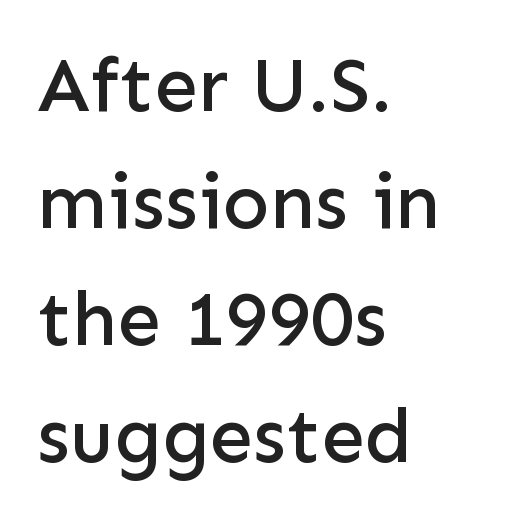
A sans-serif font was chosen for this passage. Do the characters align in a grid? No, the font is proportional. The gap between lines stays unmarked. The paragraph has a hard left edge and a soft right edge. These lines were composed using upright roman letters. Students, observe: this is what conventionally led text looks like.
